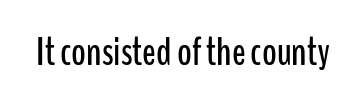
A typesetter would call this zero additional tracking. The rendering uses natural spacing where letterforms have individual widths. No feet cap the strokes, marking this as sans-serif type. These lines were composed using upright roman letters.
